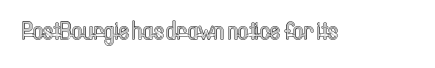
{"italic": "no", "underline": "no", "letter_spacing": "normal", "letter_spacing_em": 0.0, "glyph_px": 25}
